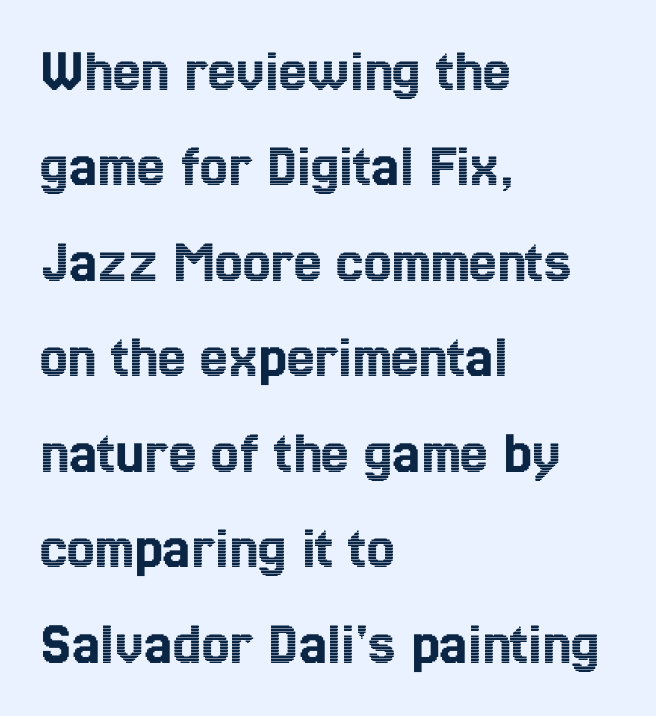
{"italic": "no", "width": "condensed", "x_height": "medium", "monospaced": "no", "underline": "no", "align": "left", "line_spacing": "normal", "line_spacing_ratio": 1.54, "letter_spacing": "normal", "letter_spacing_em": 0.0, "glyph_px": 62}
